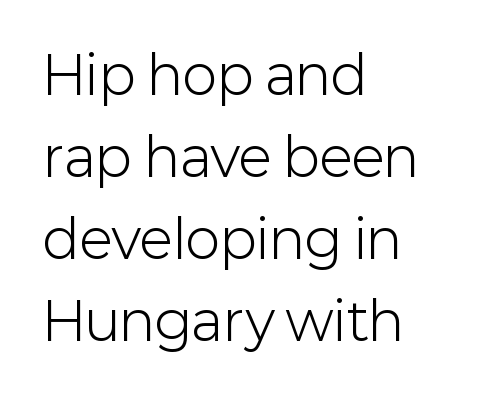
The image shows 53 px light sans-serif type, upright; set left-aligned, normal line spacing (1.55x), normal letter spacing, not underlined; low stroke contrast and a medium x-height.
